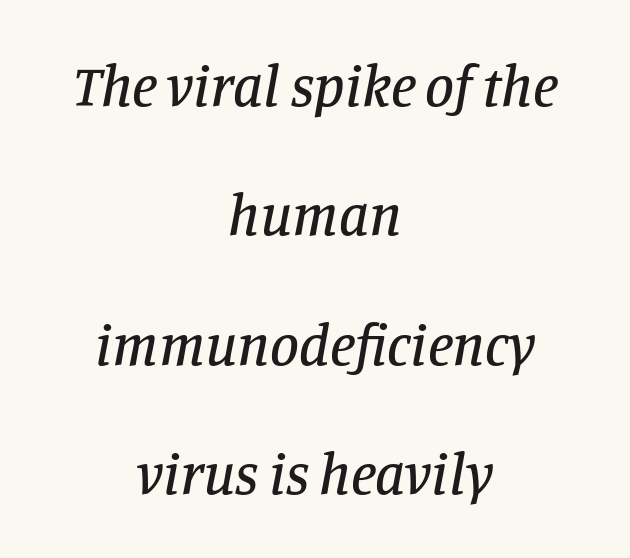
The image shows 58 px serif type, italic (leaning right); set centered, loose line spacing (2.23x), normal letter spacing, not underlined; low stroke contrast and a large x-height.
